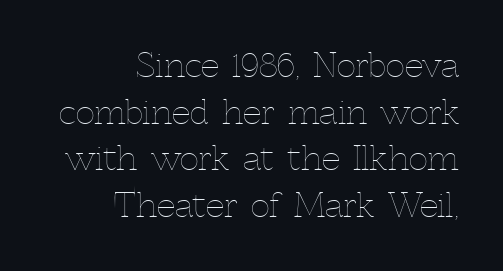
This sample uses plain, unmodified letter spacing. Each letter keeps its own natural width here, so spacing adapts to shape. Clear beneath every line of the passage. Horizontally, the lines are justified to the trailing edge only. If you drew a line through each stem, it would be perfectly vertical.
